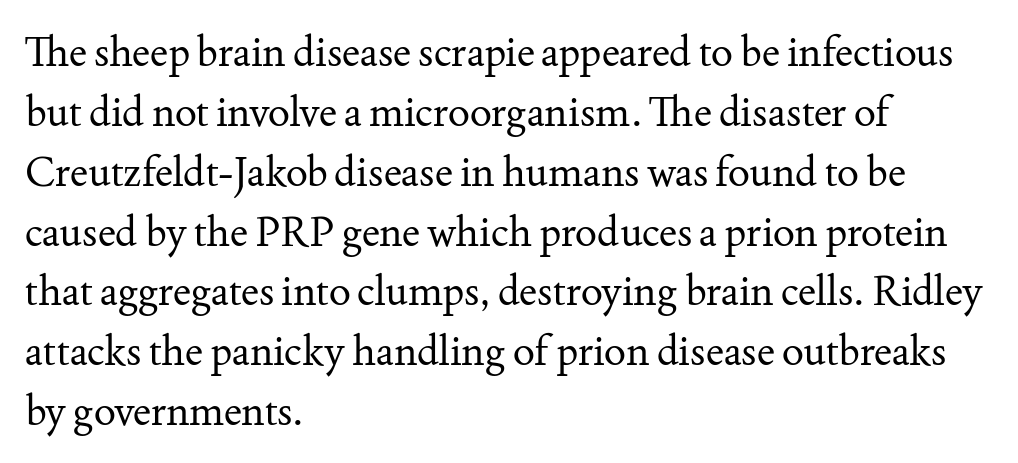
{"serif": "yes", "italic": "no", "bold": "no", "weight": "regular", "width": "normal", "stroke_contrast": "medium", "x_height": "small", "monospaced": "no", "underline": "no", "align": "left", "line_spacing": "normal", "line_spacing_ratio": 1.46, "letter_spacing": "normal", "letter_spacing_em": 0.0, "glyph_px": 41}
